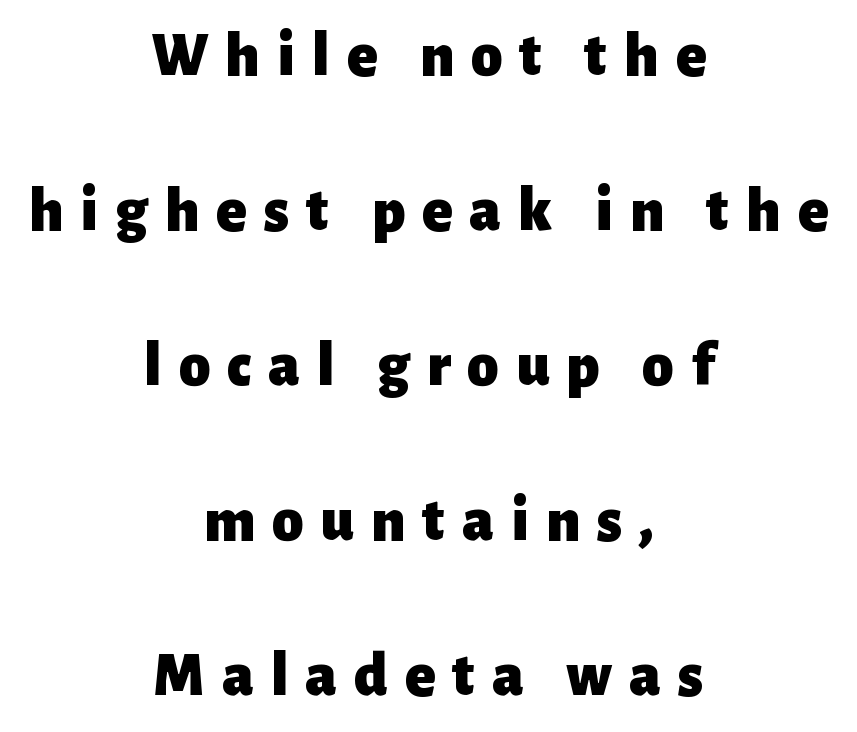
Serifs: no, the terminals of the letterforms are clean. Thick stems and heavy bowls — unmistakably bold. Does the copy run flush right? No — it is centered line by line. Designer's note — italics off, roman on.
